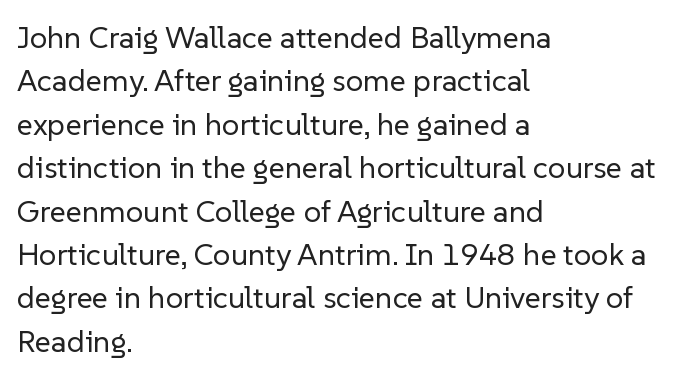
{"serif": "no", "italic": "no", "bold": "no", "weight": "regular", "width": "normal", "stroke_contrast": "low", "x_height": "medium", "monospaced": "no", "underline": "no", "align": "left", "line_spacing": "normal", "line_spacing_ratio": 1.4, "letter_spacing": "normal", "letter_spacing_em": 0.0, "glyph_px": 31}
